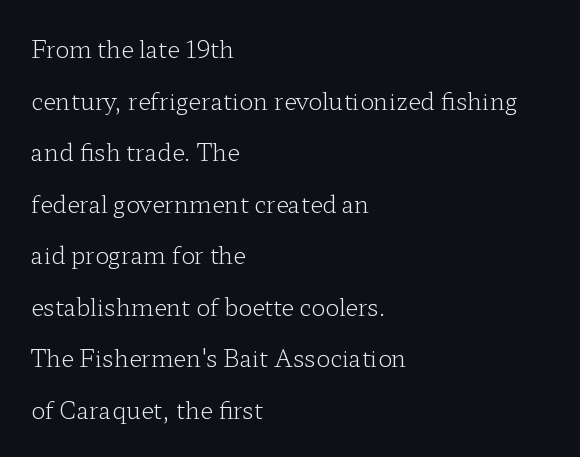
This block would shrink considerably if given ordinary leading; it's expanded now. The passage shown is not underscored anywhere. Casual observation: everything's shoved over to the left. Characters remain perfectly vertical along every line.
